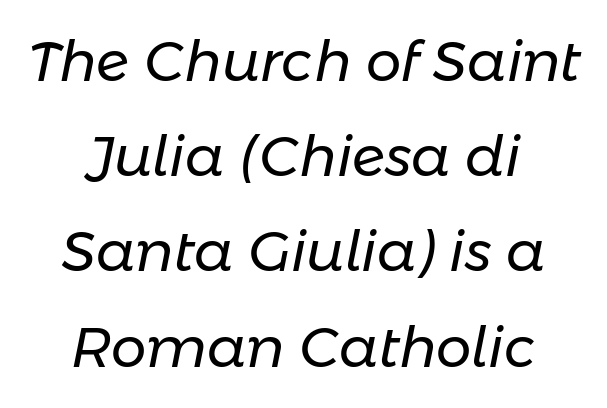
Q: Is the text bold? A: No.
Q: Is the text italic (slanted)? A: Yes, it leans right by about 11 degrees.
Q: Is the text underlined? A: No.
Q: How is the paragraph aligned? A: Centered.
Q: Is the spacing between letters normal or unusually wide? A: Normal.
Q: Is the spacing between lines tight, normal or loose? A: Normal.
Q: Width (condensed, normal, or wide)? A: Normal.
Q: Stroke contrast? A: Low.
Q: x-height? A: Medium.
Q: Monospaced? A: No.
